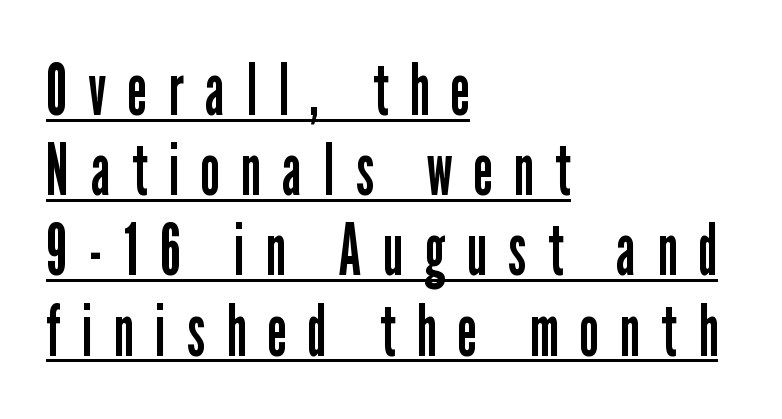
The type sits square on the baseline with zero lean. Vertical spacing — tight. Stems here are at most as thick as an everyday book face. Does the type have serifs? No, each stem ends abruptly.
